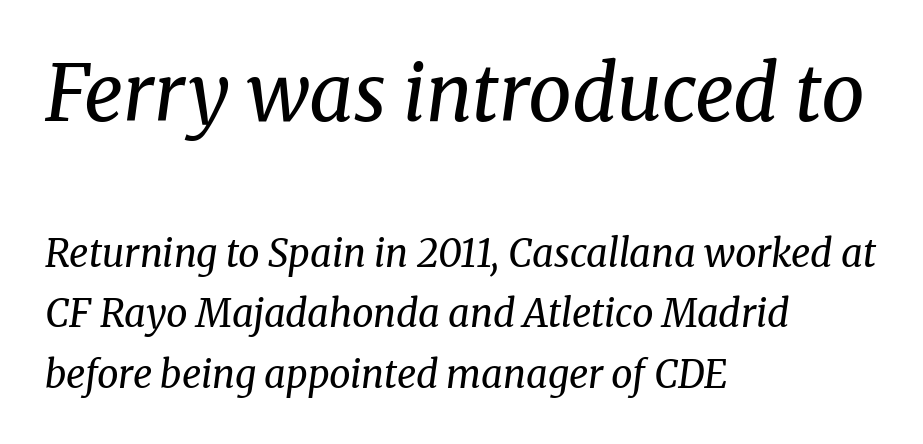
{"serif": "yes", "italic": "yes", "lean": "right", "slant_degrees": 8, "bold": "no", "weight": "regular", "width": "normal", "stroke_contrast": "medium", "x_height": "medium", "monospaced": "no", "underline": "no", "align": "left", "line_spacing": "normal", "line_spacing_ratio": 1.59, "letter_spacing": "normal", "letter_spacing_em": 0.0, "larger_block": "first", "size_ratio": 2.03, "glyph_px": 77}
